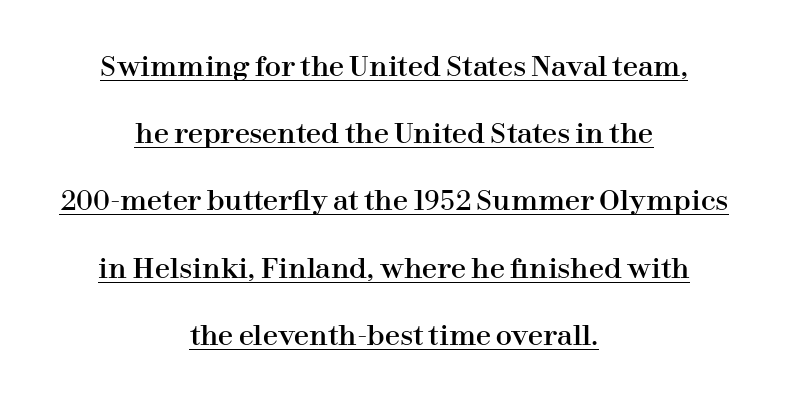
Q: Is the text italic (slanted)? A: No, it is upright.
Q: Is the text underlined? A: Yes.
Q: How is the paragraph aligned? A: Centered.
Q: Is the spacing between letters normal or unusually wide? A: Normal.
Q: Is the spacing between lines tight, normal or loose? A: Loose.
